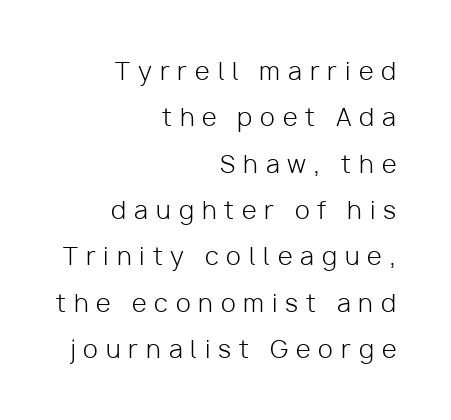
The image shows 24 px text type, upright; set right-aligned, loose line spacing (1.93x), unusually wide letter spacing (+0.33 em), not underlined.
